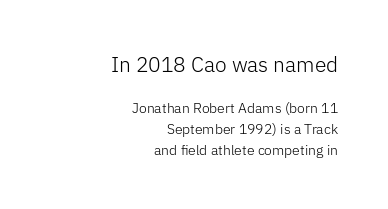
Alignment: flush right. Ink coverage per letter is moderate at most. The leading is moderate, giving the passage an even texture. The more generous point size was reserved for the upper chunk. No extra tracking has been applied to these lines. Descenders hang freely into open space.
